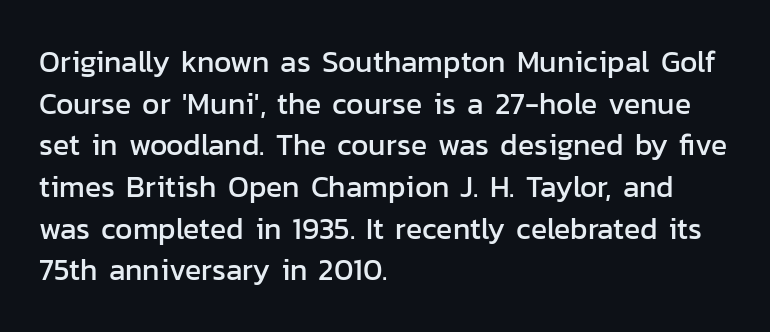
The letters advance in unequal steps, a hallmark of proportional type. This rendering features lettering with no underline. Honestly, the row spacing looks completely unremarkable. This sample is left-justified, so line endings fall wherever the words run out.
